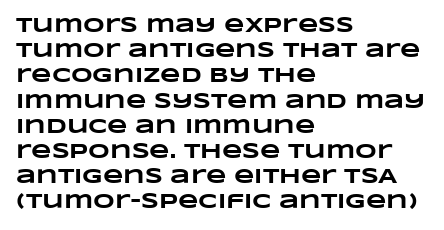
Q: Is the text bold? A: Yes.
Q: Is the text underlined? A: No.
Q: How is the paragraph aligned? A: Left-aligned.
Q: Is the spacing between letters normal or unusually wide? A: Normal.
